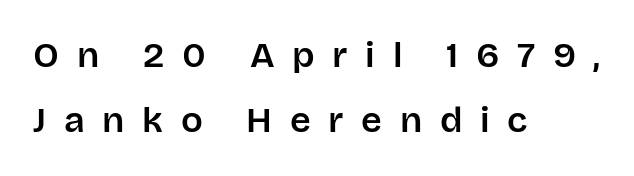
{"serif": "no", "italic": "no", "width": "normal", "stroke_contrast": "low", "x_height": "large", "monospaced": "no", "underline": "no", "align": "left", "line_spacing_ratio": 1.81, "letter_spacing": "wide", "letter_spacing_em": 0.49, "glyph_px": 36}
